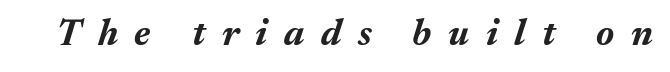
Posture: slanted. Spacing verdict: proportional, widths tailored to each character. Plenty of ink on the page — the face is bold. Underline: absent. Here the glyphs are tracked loosely, breaking word shapes into spaced letters.
